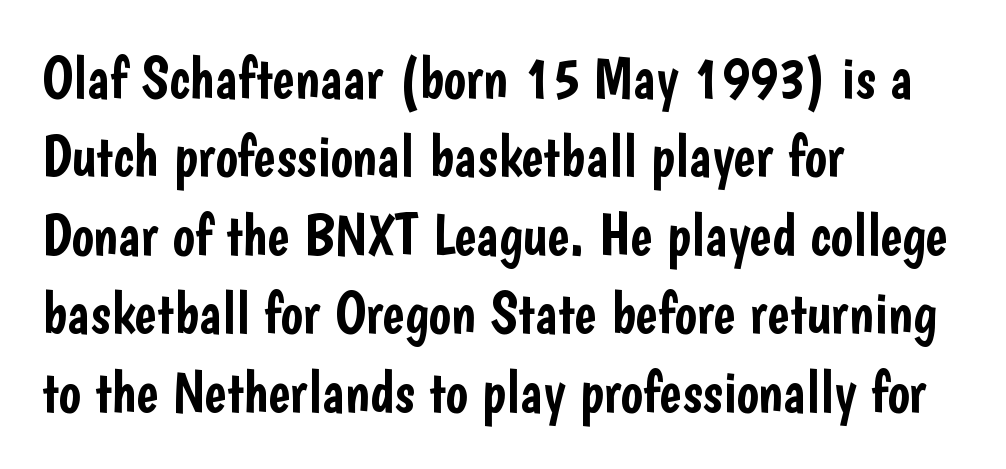
The image shows 59 px condensed sans-serif type, upright; set left-aligned, normal line spacing (1.33x), normal letter spacing, not underlined; low stroke contrast and a medium x-height.
